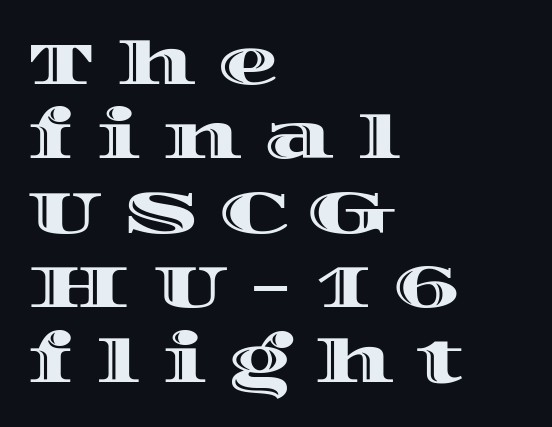
Q: Is the text italic (slanted)? A: No, it is upright.
Q: Is the text underlined? A: No.
Q: How is the paragraph aligned? A: Left-aligned.
Q: Is the spacing between letters normal or unusually wide? A: Unusually wide.
Q: Width (condensed, normal, or wide)? A: Wide.
Q: x-height? A: Large.
Q: Monospaced? A: No.
